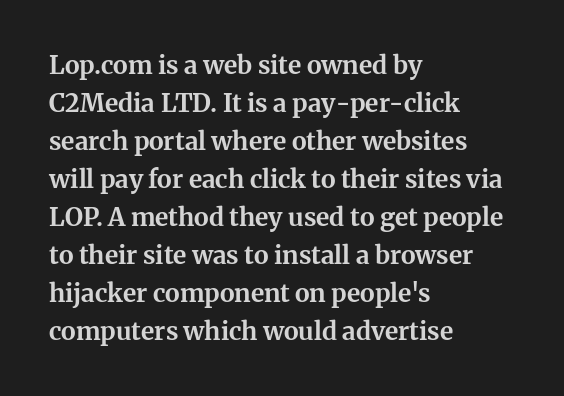
Leftover space on each line is placed entirely after the last word. Normally led — the rows are evenly, conventionally spaced. Type without underlining. Here the glyphs are tracked normally, forming tight word shapes.
